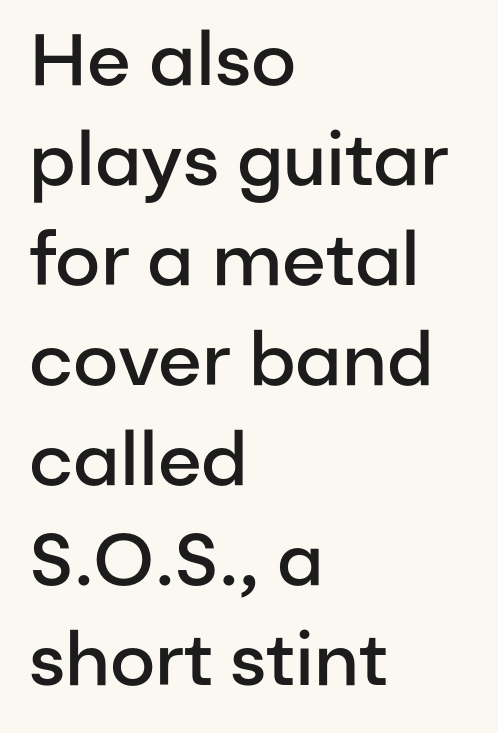
{"serif": "no", "italic": "no", "bold": "semi", "weight": "semibold", "width": "normal", "stroke_contrast": "low", "x_height": "medium", "monospaced": "no", "underline": "no", "align": "left", "line_spacing": "normal", "line_spacing_ratio": 1.37, "letter_spacing": "normal", "letter_spacing_em": 0.0, "glyph_px": 73}
